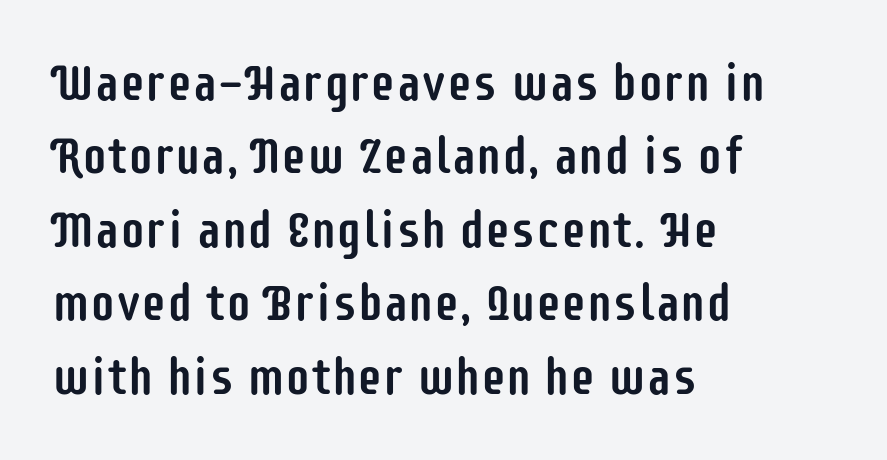
Q: Is the text italic (slanted)? A: No, it is upright.
Q: Is the typeface a serif or a sans-serif typeface? A: Sans-serif.
Q: Is the text underlined? A: No.
Q: How is the paragraph aligned? A: Left-aligned.
Q: Is the spacing between letters normal or unusually wide? A: Normal.
Q: Is the spacing between lines tight, normal or loose? A: Normal.
Q: Width (condensed, normal, or wide)? A: Condensed.
Q: Stroke contrast? A: Low.
Q: x-height? A: Large.
Q: Monospaced? A: No.
